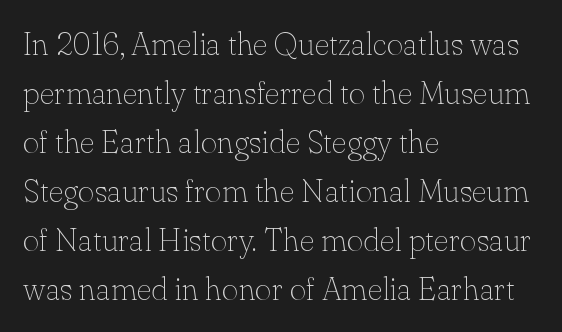
Horizontal alignment here is leftward, the default for most running prose. Characters follow at the spacing the type designer built in. The rendering shows small feet on the letterforms — a serif design. Vertical stems look standard width or narrower in stroke.
